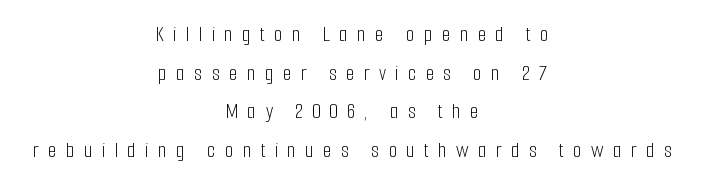
Q: Is the text bold? A: No.
Q: Is the text italic (slanted)? A: No, it is upright.
Q: Is the text underlined? A: No.
Q: How is the paragraph aligned? A: Centered.
Q: Is the spacing between letters normal or unusually wide? A: Unusually wide.
Q: Is the spacing between lines tight, normal or loose? A: Normal.
